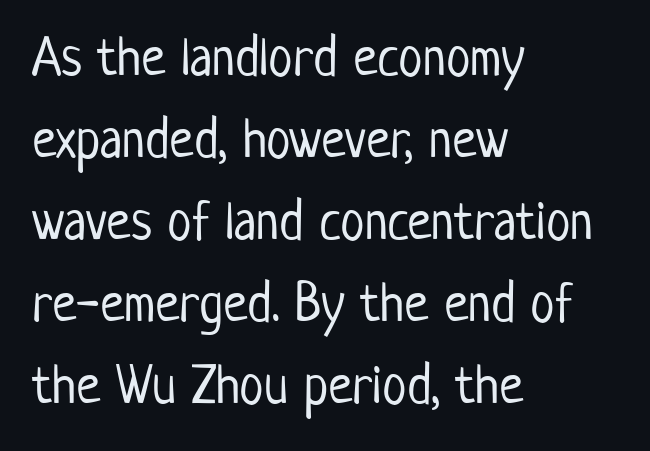
The image shows 55 px light, condensed sans-serif type, upright; set left-aligned, normal line spacing (1.49x), normal letter spacing, not underlined; low stroke contrast and a medium x-height.
